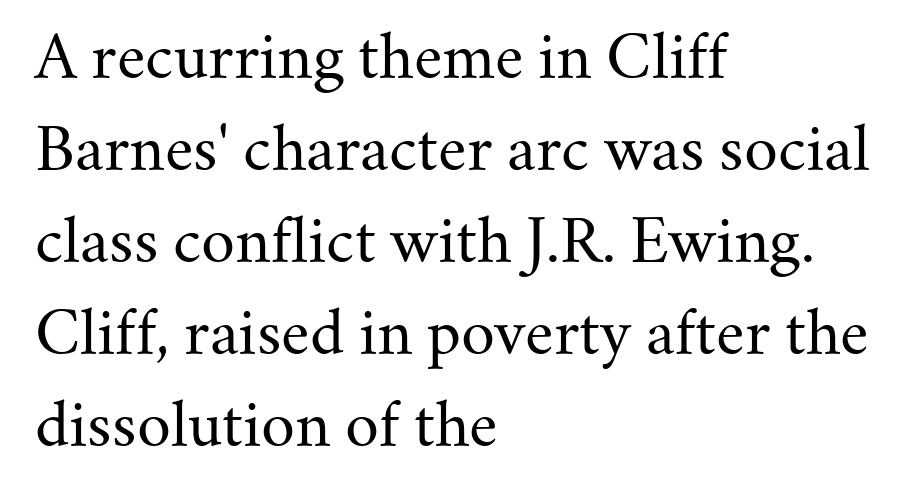
The image shows 59 px regular-weight serif type, upright; set left-aligned, normal line spacing (1.56x), normal letter spacing, not underlined; medium stroke contrast and a small x-height.
